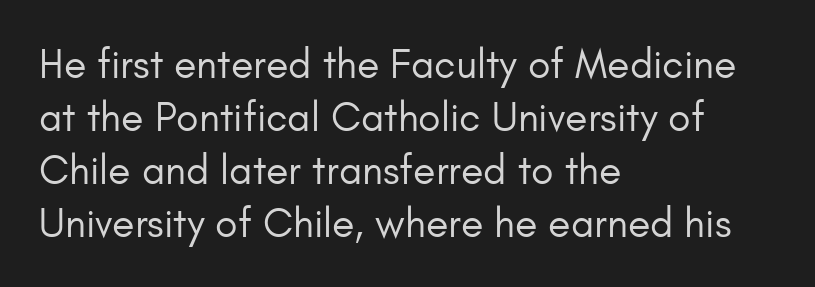
Underlining? Definitely not there. These lines are composed in type without serifs. Vertical strokes here are truly vertical. Leftover space on each line is placed entirely after the last word.
